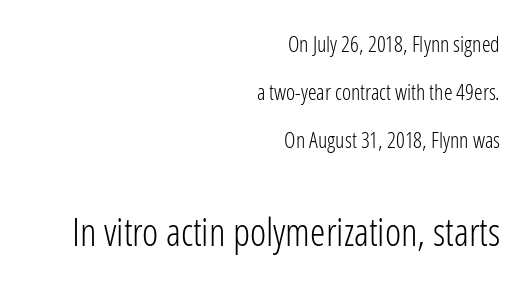
The letters look calm and open, with moderate or lighter stems. The space between consecutive lines is lavish. The passage shown is typeset with a sans-serif family. Each line ends at the same right margin while the left side varies. Italic: no, the glyphs are upright roman. Do the characters align in a grid? No, the font is proportional.
